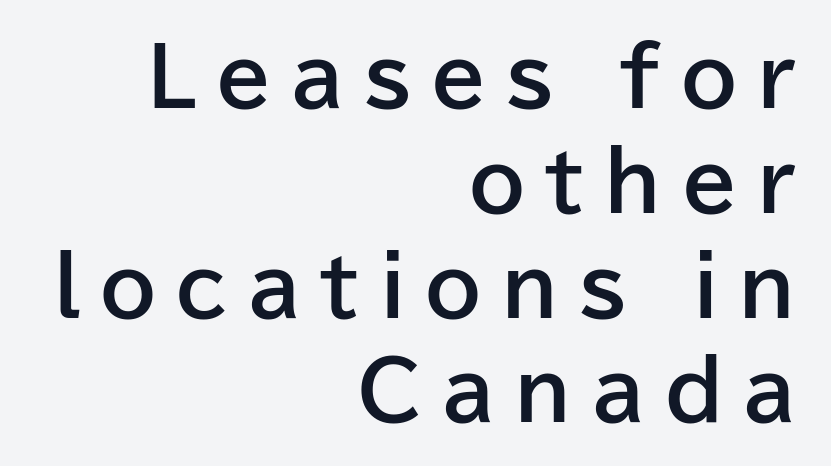
Regular leading. Regarding serifs, this sample does without them. Think of a printed novel: that variable character pitch is what you see here. Posture: upright roman.
